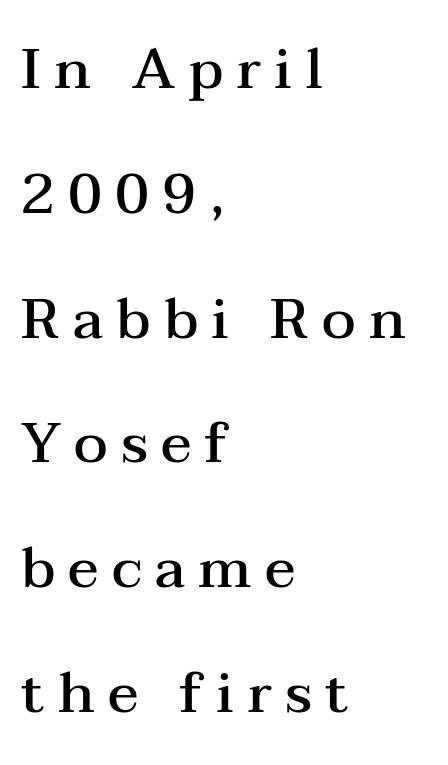
Q: Is the text bold? A: Semi-bold.
Q: Is the text italic (slanted)? A: No, it is upright.
Q: Is the typeface a serif or a sans-serif typeface? A: Serif.
Q: Is the text underlined? A: No.
Q: How is the paragraph aligned? A: Left-aligned.
Q: Is the spacing between letters normal or unusually wide? A: Unusually wide.
Q: Is the spacing between lines tight, normal or loose? A: Loose.
Q: Width (condensed, normal, or wide)? A: Wide.
Q: Stroke contrast? A: Medium.
Q: x-height? A: Medium.
Q: Monospaced? A: No.
